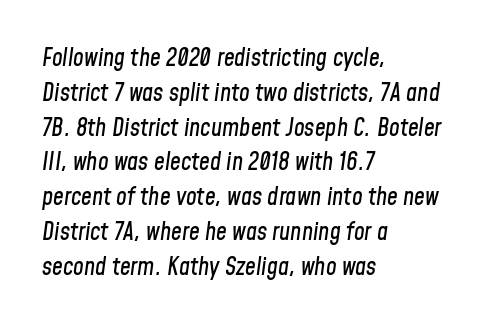
Honestly, the letter spacing is just normal — you wouldn't notice it. Summary of vertical rhythm: regular, with standard interline spacing. The words here are not underlined. Notice how the passage keeps a crisp vertical edge on the left only.
